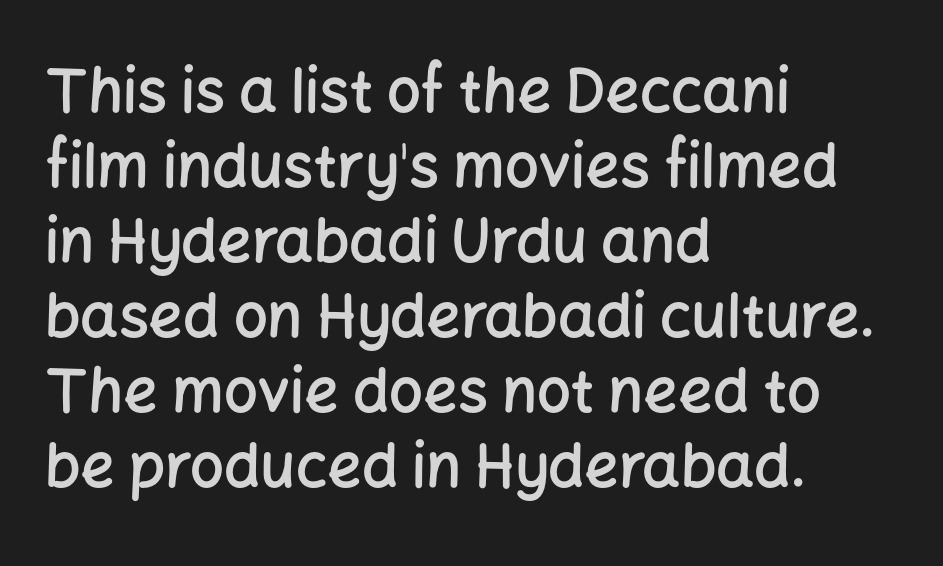
The image shows 60 px semibold sans-serif type, upright; set left-aligned, normal line spacing (1.25x), normal letter spacing, not underlined; low stroke contrast and a medium x-height.
